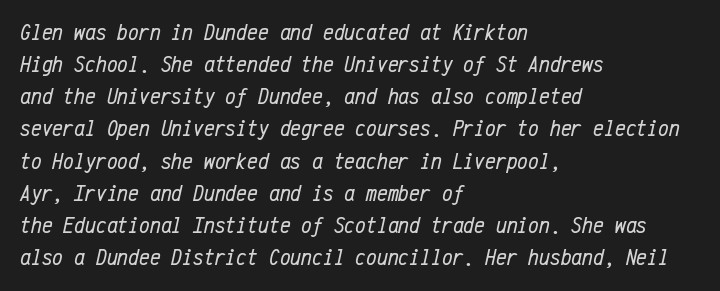
{"italic": "yes", "lean": "right", "slant_degrees": 12, "bold": "no", "underline": "no", "align": "left", "line_spacing": "normal", "line_spacing_ratio": 1.34, "letter_spacing": "normal", "letter_spacing_em": 0.0, "glyph_px": 24}
